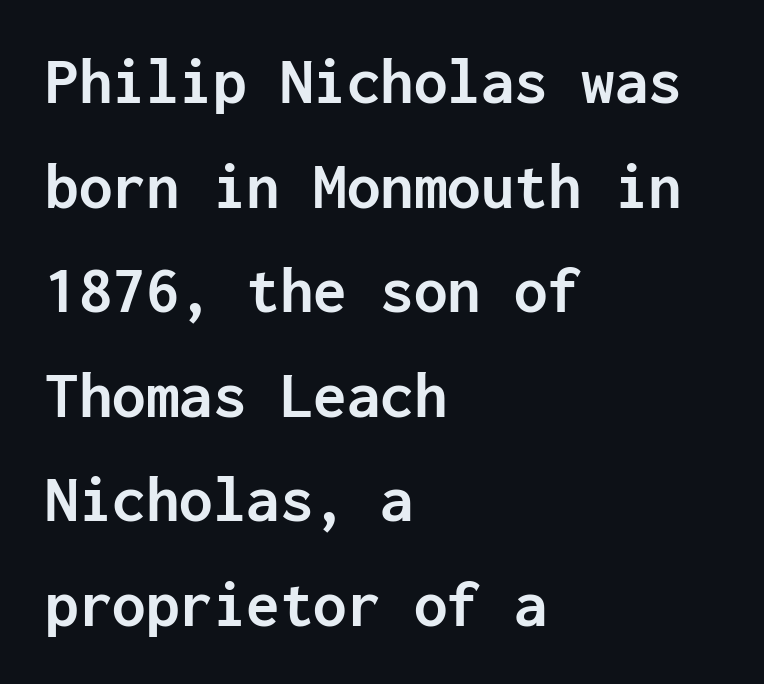
Spacing verdict: monospaced, one width for all characters. The ragged edge is on the right, which tells us the setting is flush left. Posture: straight, roman, zero tilt. The typesetting leans heavy: a genuine bold.
